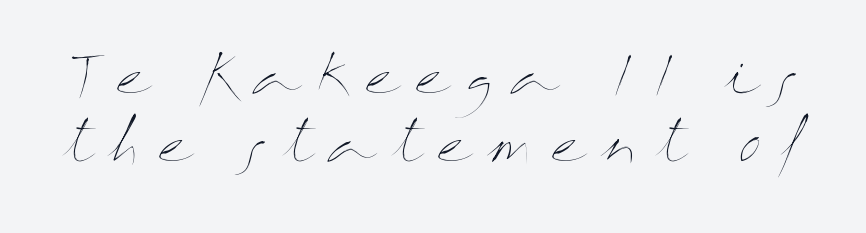
{"bold": "no", "weight": "thin", "width": "wide", "stroke_contrast": "medium", "x_height": "medium", "monospaced": "no", "underline": "no", "line_spacing": "normal", "line_spacing_ratio": 1.29, "letter_spacing": "wide", "letter_spacing_em": 0.31, "glyph_px": 53}
